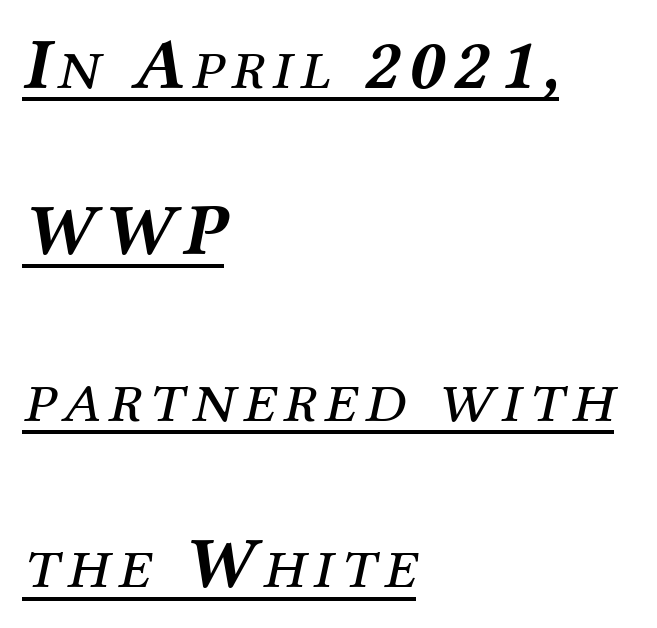
Q: Is the text bold? A: No.
Q: Is the text italic (slanted)? A: Yes, it leans right by about 12 degrees.
Q: Is the typeface a serif or a sans-serif typeface? A: Serif.
Q: Is the text underlined? A: Yes.
Q: How is the paragraph aligned? A: Left-aligned.
Q: Is the spacing between lines tight, normal or loose? A: Loose.
Q: Width (condensed, normal, or wide)? A: Normal.
Q: Stroke contrast? A: Medium.
Q: x-height? A: Medium.
Q: Monospaced? A: No.
